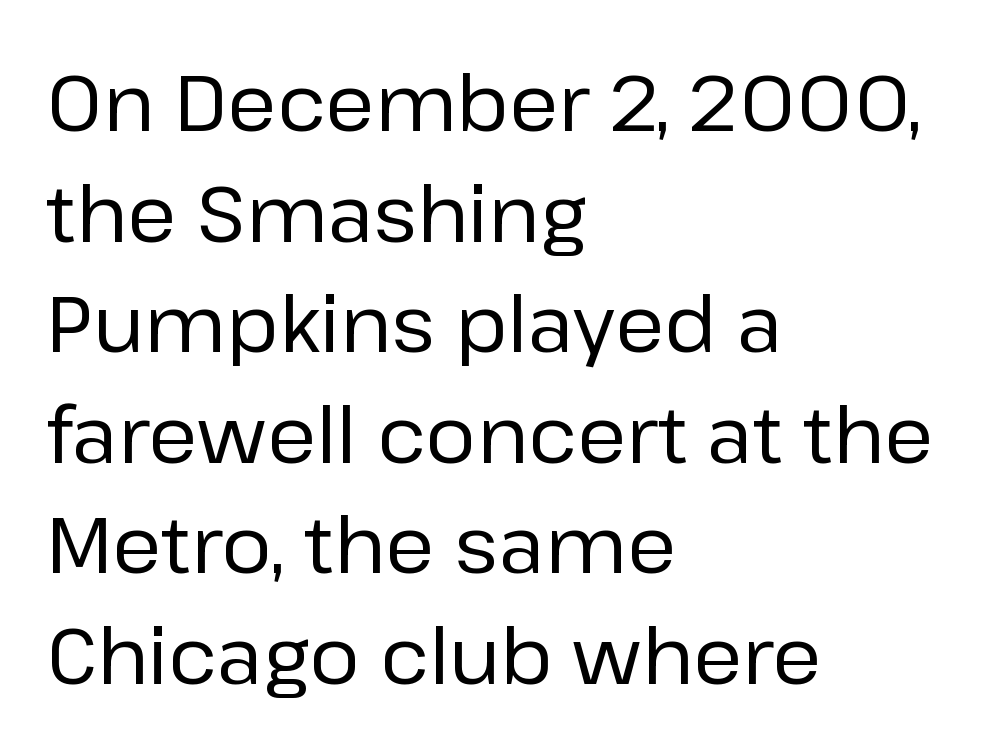
Here the designer chose a conventional face with non-uniform glyph widths. Glance below the letters and you will spot only blank space. When letters stand straight like this, we call the style roman or upright. Every row of glyphs begins at an identical x-position on the left.
